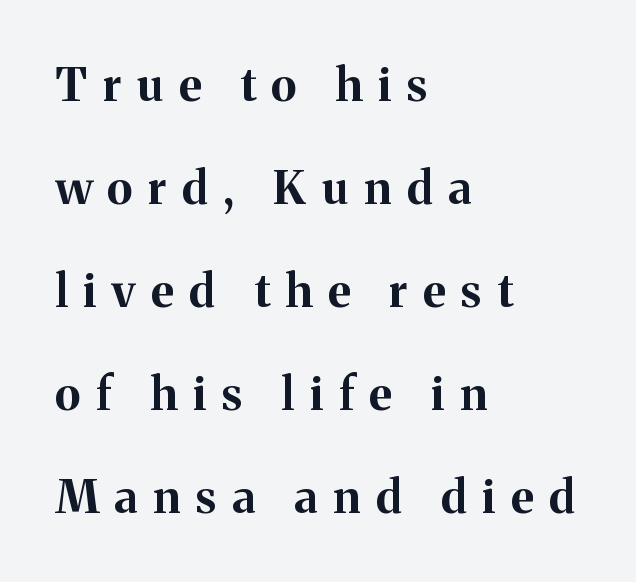
The rendering shows small feet on the letterforms — a serif design. The typesetting leans heavy: a genuine bold. This is the regular roman posture of the typeface. The face used here is rendered with a markedly widened letterfit. A typesetter would call this proportional, since set widths differ per character. Just letters on the line, the space beneath them empty.
